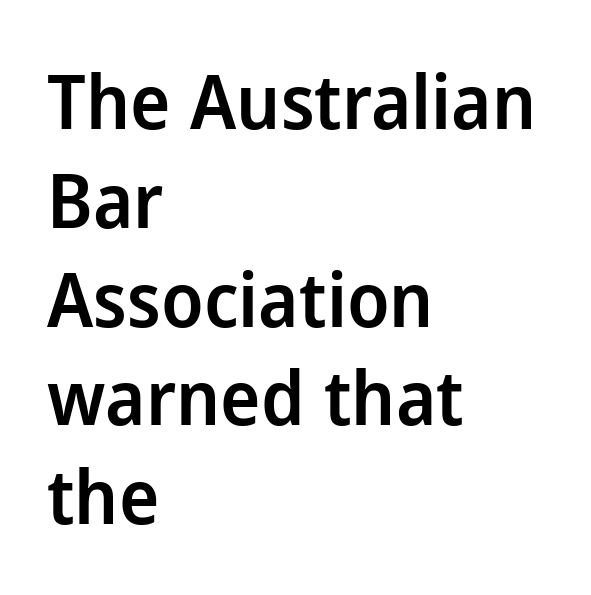
{"serif": "no", "italic": "no", "bold": "semi", "weight": "semibold", "width": "normal", "stroke_contrast": "low", "x_height": "medium", "monospaced": "no", "underline": "no", "align": "left", "line_spacing": "normal", "line_spacing_ratio": 1.3, "letter_spacing": "normal", "letter_spacing_em": 0.0, "glyph_px": 76}
